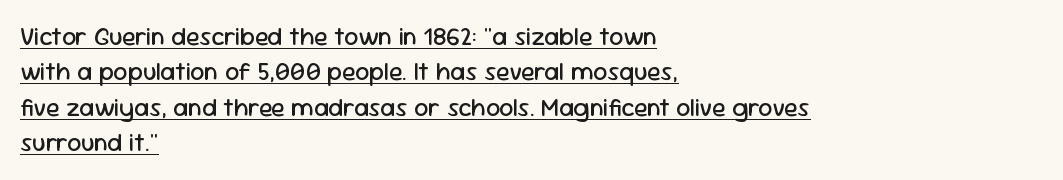
{"italic": "no", "bold": "no", "underline": "yes", "align": "left", "line_spacing": "normal", "line_spacing_ratio": 1.42, "letter_spacing": "normal", "letter_spacing_em": 0.0, "glyph_px": 25}
